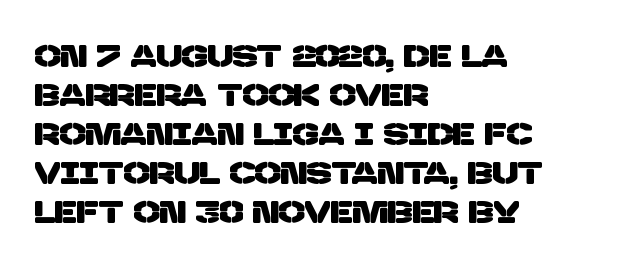
{"serif": "no", "width": "normal", "stroke_contrast": "low", "x_height": "large", "monospaced": "no", "underline": "no", "align": "left", "line_spacing": "normal", "line_spacing_ratio": 1.26, "letter_spacing": "normal", "letter_spacing_em": 0.0, "glyph_px": 31}
